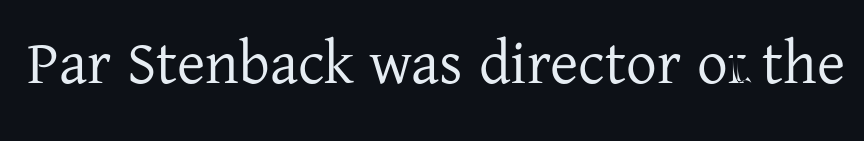
Letterform terminals end in serifs throughout the passage. No chunkiness to these letters — they're not bold. Characters remain perfectly vertical along every line. Characters follow at the spacing the type designer built in. Think of a printed novel: that variable character pitch is what you see here.
